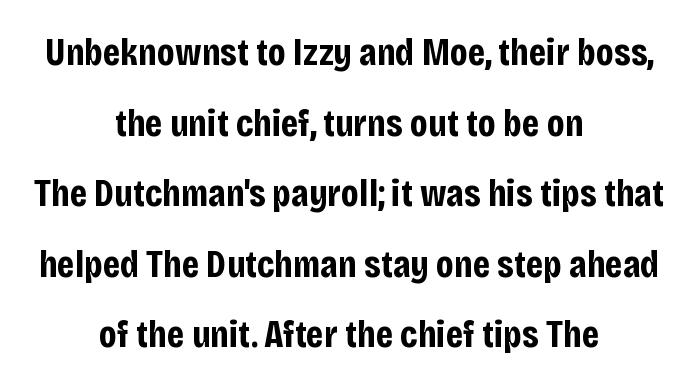
Do the characters align in a grid? No, the font is proportional. This sample uses an upright cut, with every glyph sitting square on the baseline. Between one letter and the next there's only the usual sliver of space. In terms of letterform style, serifs are entirely absent. The paragraph has two soft edges and a firm central axis. The font is running at its bold setting.
